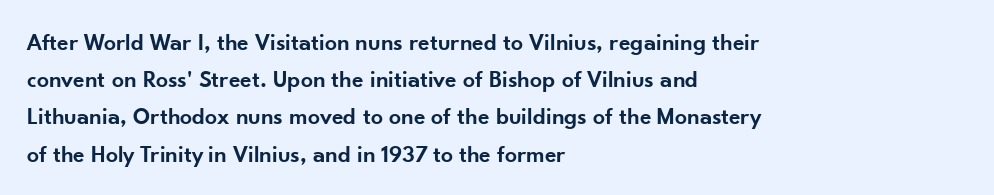
Q: Is the text bold? A: Semi-bold.
Q: Is the text italic (slanted)? A: No, it is upright.
Q: Is the text underlined? A: No.
Q: How is the paragraph aligned? A: Left-aligned.
Q: Is the spacing between letters normal or unusually wide? A: Normal.
Q: Is the spacing between lines tight, normal or loose? A: Normal.
